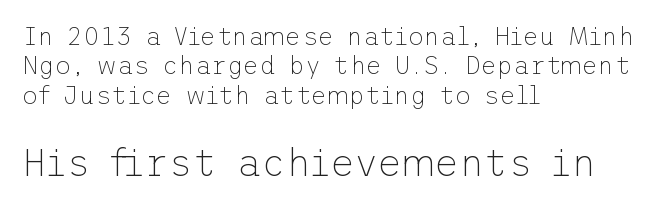
{"serif": "no", "italic": "no", "bold": "no", "weight": "thin", "width": "normal", "stroke_contrast": "low", "x_height": "medium", "underline": "no", "align": "left", "line_spacing_ratio": 1.18, "letter_spacing": "normal", "letter_spacing_em": 0.0, "larger_block": "second", "size_ratio": 1.52, "glyph_px": 38}
